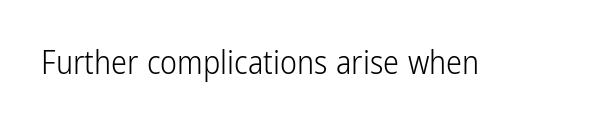
{"serif": "no", "italic": "no", "bold": "no", "weight": "light", "width": "condensed", "stroke_contrast": "low", "x_height": "medium", "monospaced": "no", "underline": "no", "letter_spacing": "normal", "letter_spacing_em": 0.0, "glyph_px": 32}
